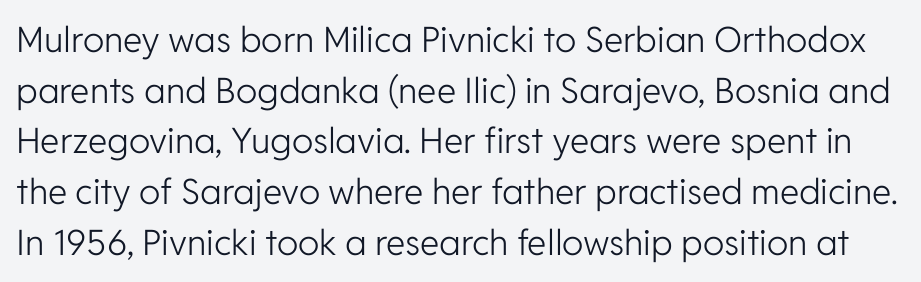
Q: Is the text bold? A: No.
Q: Is the text italic (slanted)? A: No, it is upright.
Q: Is the typeface a serif or a sans-serif typeface? A: Sans-serif.
Q: Is the text underlined? A: No.
Q: Is the spacing between letters normal or unusually wide? A: Normal.
Q: Is the spacing between lines tight, normal or loose? A: Normal.
Q: Width (condensed, normal, or wide)? A: Normal.
Q: Stroke contrast? A: Low.
Q: x-height? A: Medium.
Q: Monospaced? A: No.
